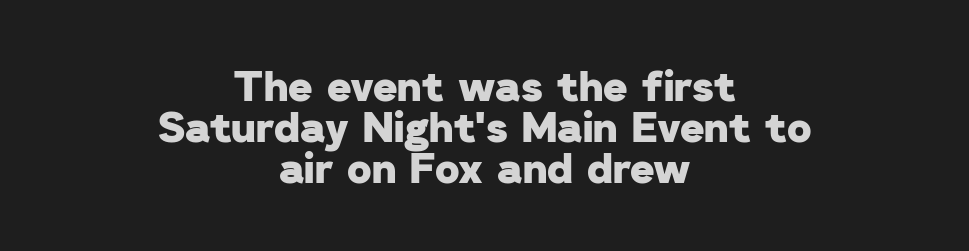
Horizontal alignment here is central, giving a formal, balanced look. Note the varied advance widths — an 'i' is clearly narrower than an 'm'. Is the letter spacing exaggerated? No — it looks like the ordinary default. These lines huddle together more closely than default settings would place them. The gap between lines stays unmarked. Weight: bold.
